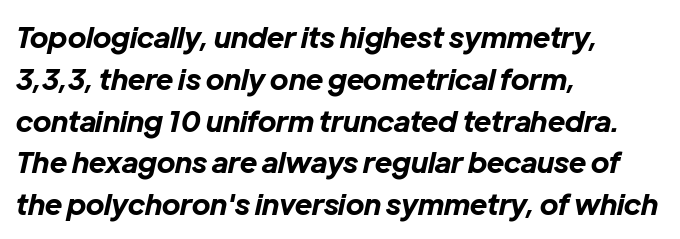
Q: Is the text bold? A: Yes.
Q: Is the text italic (slanted)? A: Yes, it leans right by about 12 degrees.
Q: Is the text underlined? A: No.
Q: How is the paragraph aligned? A: Left-aligned.
Q: Is the spacing between letters normal or unusually wide? A: Normal.
Q: Is the spacing between lines tight, normal or loose? A: Normal.
Q: Width (condensed, normal, or wide)? A: Normal.
Q: Stroke contrast? A: Low.
Q: x-height? A: Medium.
Q: Monospaced? A: No.
